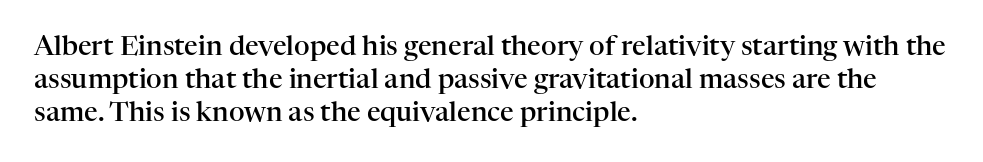
Q: Is the text bold? A: Semi-bold.
Q: Is the text italic (slanted)? A: No, it is upright.
Q: Is the text underlined? A: No.
Q: How is the paragraph aligned? A: Left-aligned.
Q: Is the spacing between letters normal or unusually wide? A: Normal.
